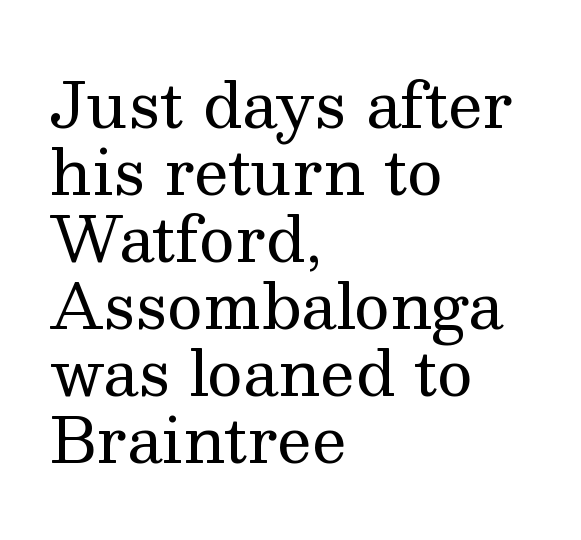
The rendering keeps characters at their native spacing. Anything drawn beneath the words? Only blank space. What's the leading like? Squeezed, with rows nearly overlapping. In CSS terms this would be text-align: left.
